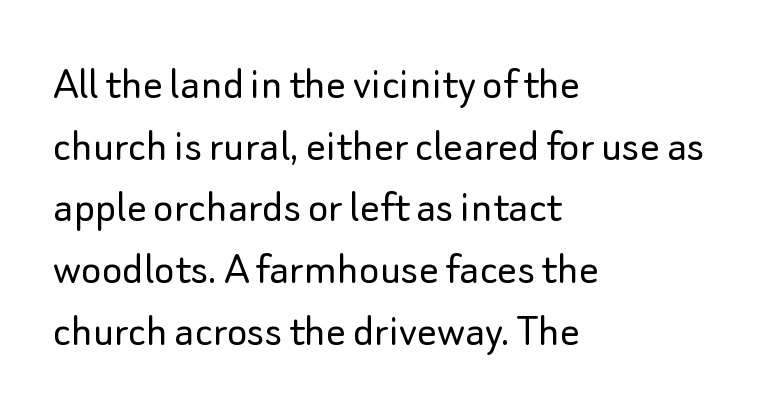
A typesetter would call this leading conventional body-copy spacing. This sample uses an upright cut, with every glyph sitting square on the baseline. Does the type have serifs? No, each stem ends abruptly. The ragged edge is on the right, which tells us the setting is flush left. Stem width sits at or under what a default text font uses.
